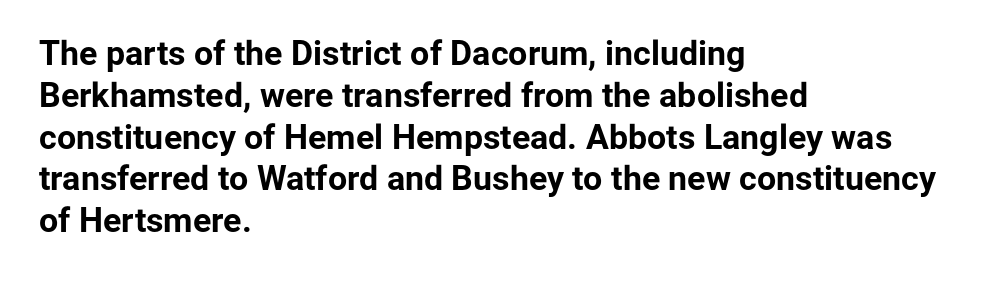
{"serif": "no", "italic": "no", "bold": "yes", "weight": "bold", "width": "normal", "stroke_contrast": "low", "x_height": "medium", "monospaced": "no", "underline": "no", "align": "left", "line_spacing_ratio": 1.23, "letter_spacing": "normal", "letter_spacing_em": 0.0, "glyph_px": 34}
